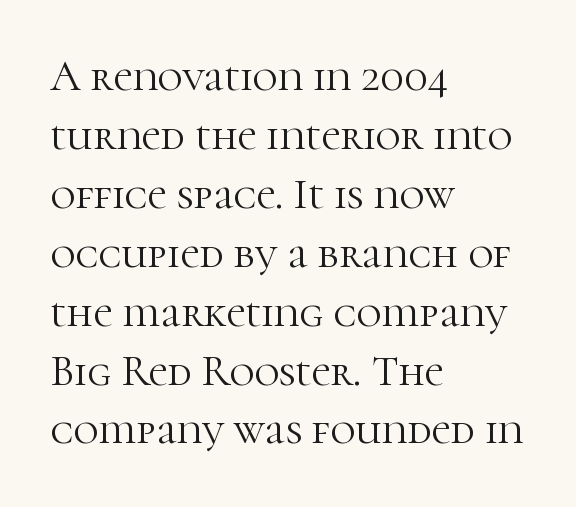
{"serif": "yes", "italic": "no", "bold": "no", "weight": "light", "width": "normal", "stroke_contrast": "high", "x_height": "medium", "monospaced": "no", "underline": "no", "align": "left", "line_spacing": "normal", "line_spacing_ratio": 1.37, "letter_spacing": "normal", "letter_spacing_em": 0.0, "glyph_px": 43}
